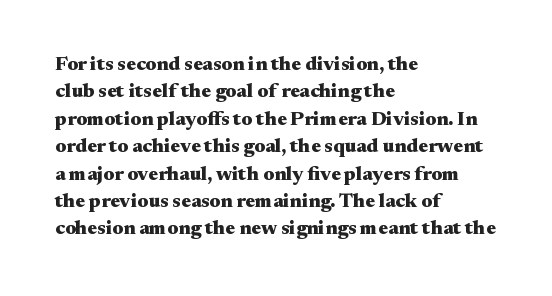
Here the glyphs are tracked normally, forming tight word shapes. The lettering stays uniformly vertical, giving the passage a roman look. The strokes are fattened all the way to bold. This sample keeps an unexceptional amount of space between lines. Underline: absent.
